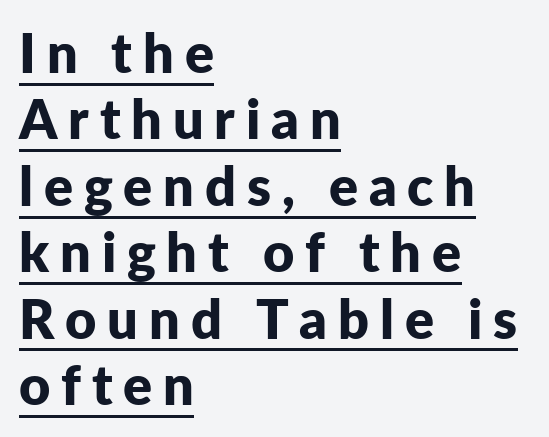
The image shows 54 px bold sans-serif type, upright; set left-aligned, line spacing 1.23x, unusually wide letter spacing (+0.2 em), underlined; low stroke contrast and a medium x-height.
